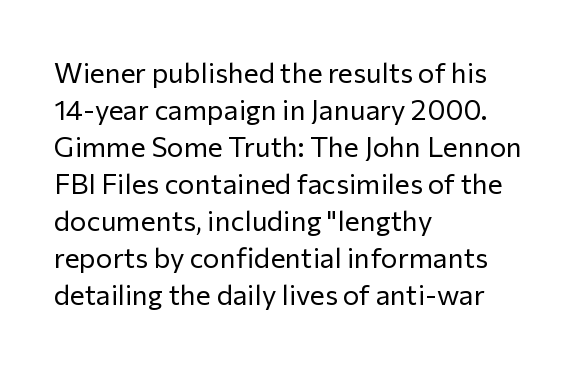
{"serif": "no", "italic": "no", "bold": "no", "weight": "regular", "width": "normal", "stroke_contrast": "low", "x_height": "medium", "monospaced": "no", "underline": "no", "align": "left", "line_spacing": "normal", "line_spacing_ratio": 1.32, "letter_spacing": "normal", "letter_spacing_em": 0.0, "glyph_px": 28}
